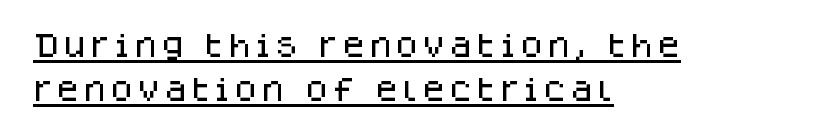
The image shows 27 px text type, upright; set left-aligned, normal line spacing (1.64x), underlined.
